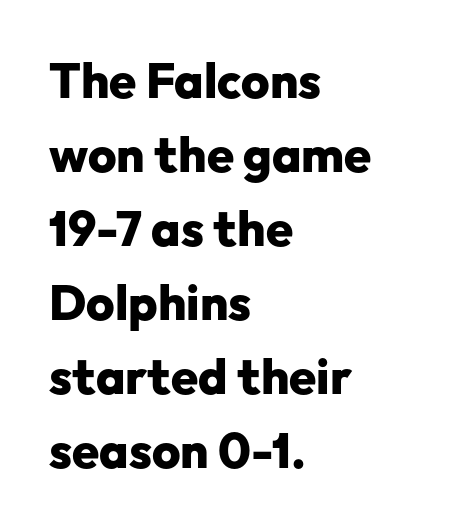
{"serif": "no", "italic": "no", "bold": "yes", "weight": "heavy", "width": "normal", "stroke_contrast": "low", "x_height": "medium", "monospaced": "no", "underline": "no", "align": "left", "line_spacing": "normal", "line_spacing_ratio": 1.51, "letter_spacing": "normal", "letter_spacing_em": 0.0, "glyph_px": 49}
